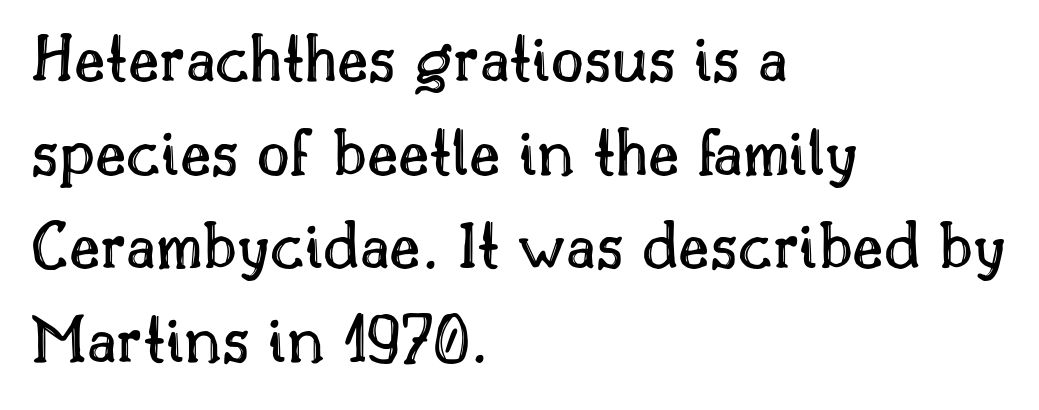
The image shows 71 px text type, upright; set left-aligned, normal line spacing (1.32x), normal letter spacing, not underlined; a small x-height.
